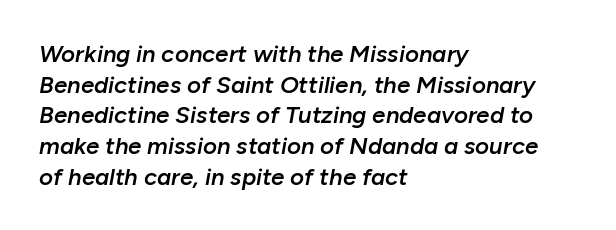
{"italic": "yes", "lean": "right", "slant_degrees": 10, "bold": "semi", "underline": "no", "align": "left", "line_spacing": "normal", "line_spacing_ratio": 1.28, "letter_spacing": "normal", "letter_spacing_em": 0.0, "glyph_px": 24}
